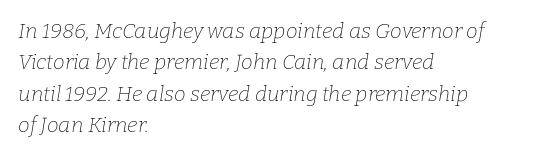
Q: Is the text bold? A: No.
Q: Is the text italic (slanted)? A: Yes, it leans right by about 9 degrees.
Q: Is the text underlined? A: No.
Q: How is the paragraph aligned? A: Left-aligned.
Q: Is the spacing between letters normal or unusually wide? A: Normal.
Q: Is the spacing between lines tight, normal or loose? A: Normal.
